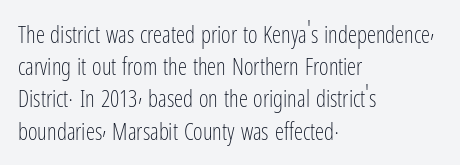
The image shows 23 px text type, upright; set left-aligned, normal line spacing (1.4x), normal letter spacing, not underlined.
